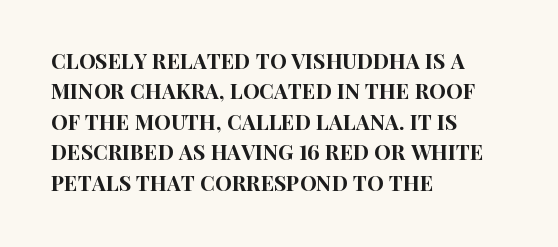
{"italic": "no", "underline": "no", "align": "left", "line_spacing": "normal", "line_spacing_ratio": 1.45, "letter_spacing": "normal", "letter_spacing_em": 0.0, "glyph_px": 21}
